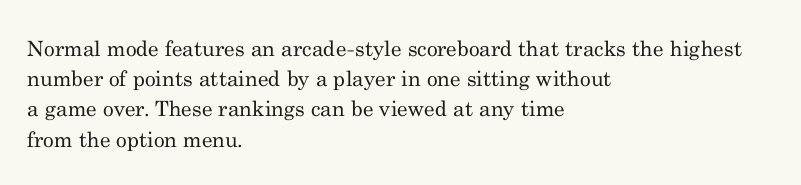
{"italic": "no", "bold": "no", "underline": "no", "align": "left", "line_spacing": "normal", "line_spacing_ratio": 1.44, "letter_spacing": "normal", "letter_spacing_em": 0.0, "glyph_px": 21}
